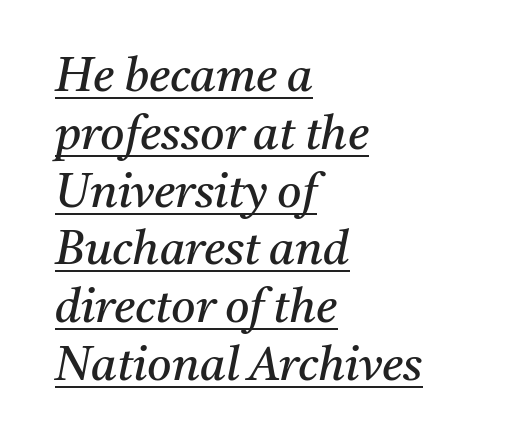
{"serif": "yes", "italic": "yes", "lean": "right", "slant_degrees": 11, "bold": "no", "weight": "regular", "width": "normal", "stroke_contrast": "medium", "x_height": "medium", "monospaced": "no", "underline": "yes", "align": "left", "line_spacing_ratio": 1.23, "letter_spacing": "normal", "letter_spacing_em": 0.0, "glyph_px": 47}
